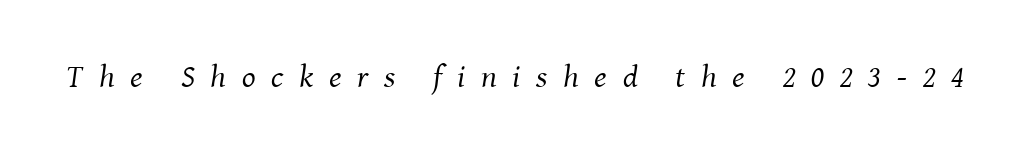
The rendering uses natural spacing where letterforms have individual widths. The horizontal fit of the characters is loose and conspicuously gappy. Classification — serif. The strokes carry an ordinary text weight at most. The space beneath each line is pristine and unruled.
